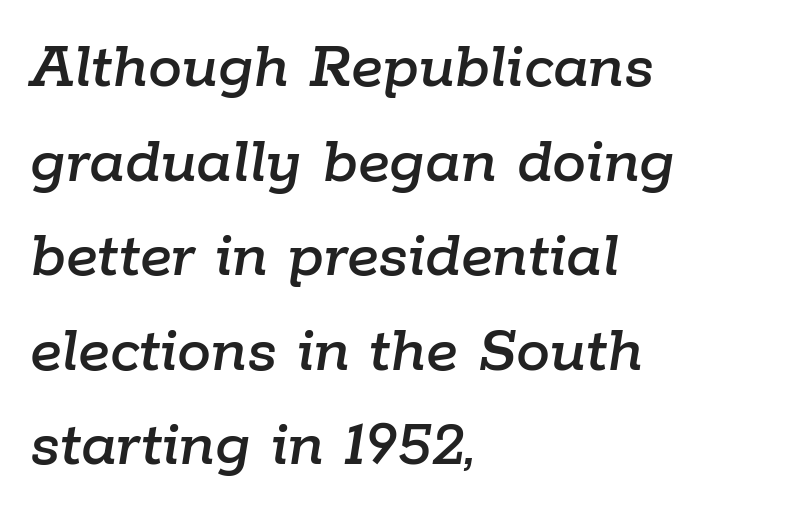
{"italic": "yes", "lean": "right", "slant_degrees": 9, "width": "normal", "stroke_contrast": "low", "x_height": "medium", "monospaced": "no", "underline": "no", "align": "left", "line_spacing": "normal", "line_spacing_ratio": 1.39, "letter_spacing": "normal", "letter_spacing_em": 0.0, "glyph_px": 68}
